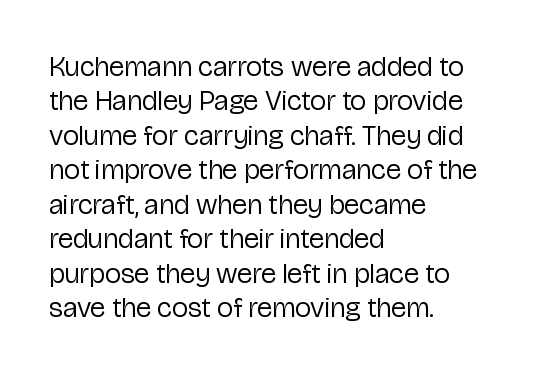
The line texture is even and compact thanks to regular tracking. Is the type heavy? It reads as light-to-regular instead. The typography opts for an upright posture over an oblique one. The foot of each line stays bare and open. The lines are quadded left. Think of a printed novel: that variable character pitch is what you see here.
